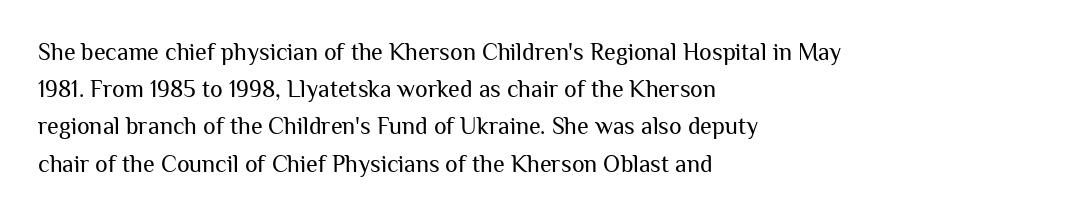
Q: Is the text bold? A: No.
Q: Is the text italic (slanted)? A: No, it is upright.
Q: Is the text underlined? A: No.
Q: How is the paragraph aligned? A: Left-aligned.
Q: Is the spacing between letters normal or unusually wide? A: Normal.
Q: Is the spacing between lines tight, normal or loose? A: Normal.
